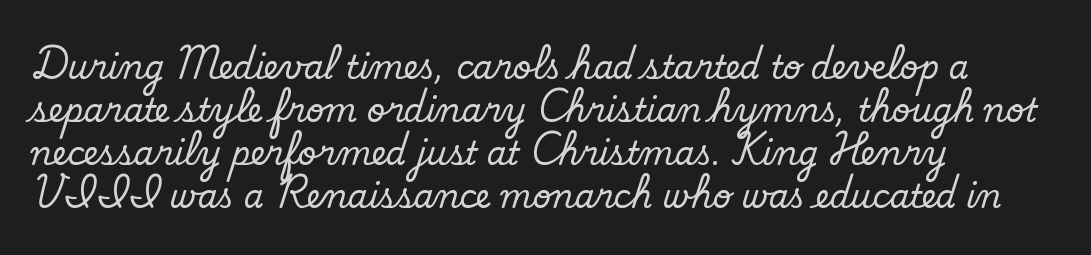
Q: Is the text bold? A: No.
Q: Is the typeface a serif or a sans-serif typeface? A: Sans-serif.
Q: Is the text underlined? A: No.
Q: How is the paragraph aligned? A: Left-aligned.
Q: Is the spacing between letters normal or unusually wide? A: Normal.
Q: Is the spacing between lines tight, normal or loose? A: Normal.
Q: Width (condensed, normal, or wide)? A: Normal.
Q: Stroke contrast? A: Low.
Q: x-height? A: Small.
Q: Monospaced? A: No.
